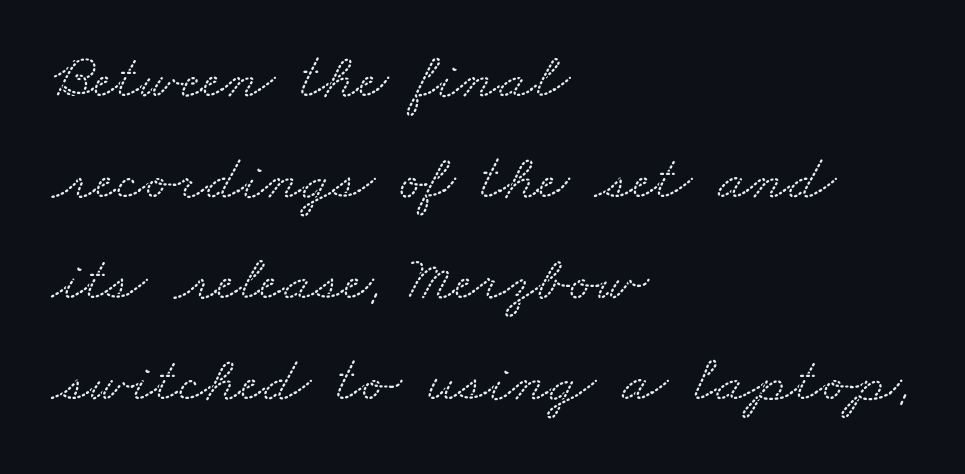
{"width": "wide", "stroke_contrast": "low", "x_height": "small", "monospaced": "no", "underline": "no", "align": "left", "line_spacing": "normal", "line_spacing_ratio": 1.53, "letter_spacing": "normal", "letter_spacing_em": 0.0, "glyph_px": 66}
